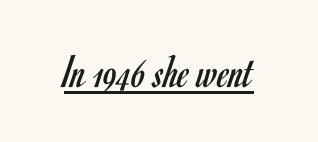
Each letter keeps its own natural width here, so spacing adapts to shape. Descenders here cross a horizontal rule under the line. Nope, no serifs anywhere on these letters. Think standard paragraph weight, or any step lighter than that. Tracking value appears to be zero — textbook default spacing.
